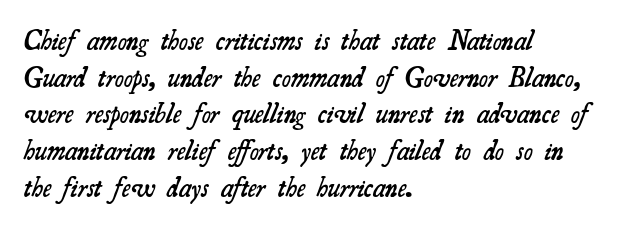
A typesetter would call this zero additional tracking. Teacher's note: observe the even left margin — that is flush-left alignment. The rows are spaced the way most documents space them. The gap between lines stays unmarked.
